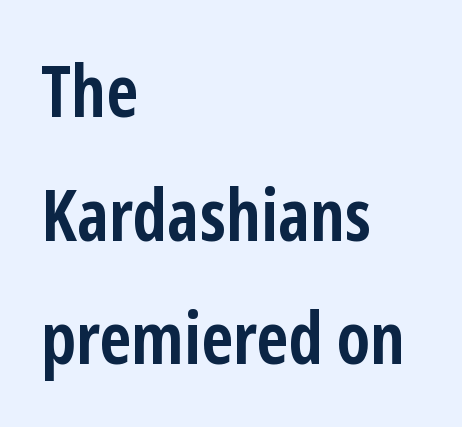
The area under the type is left untouched. The rendering uses natural spacing where letterforms have individual widths. Words appear dense and cohesive because spacing is normal. You can tell from the bare stems that sans-serif type was used. A student would call this left alignment; a typographer would say flush left, rag right.
